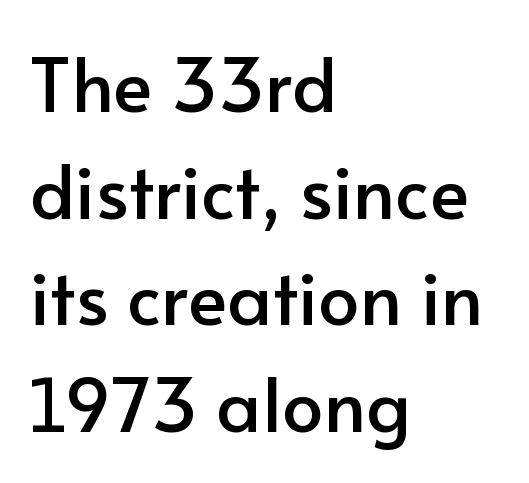
{"serif": "no", "italic": "no", "width": "normal", "stroke_contrast": "low", "x_height": "small", "monospaced": "no", "underline": "no", "align": "left", "line_spacing": "normal", "line_spacing_ratio": 1.44, "letter_spacing": "normal", "letter_spacing_em": 0.0, "glyph_px": 74}
